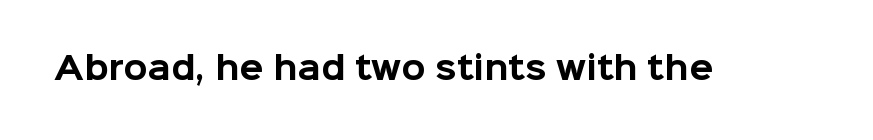
You could call the tracking neutral — neither tight nor loose. Stroke terminals: plain, sans-serif. The passage shown is typed in a proportional face where columns would drift. Italic: no, the glyphs are upright roman. Heft: maximum for text — a bold.
